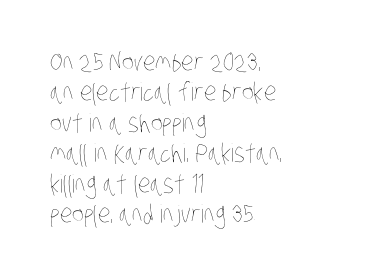
Q: Is the text bold? A: No.
Q: Is the text underlined? A: No.
Q: How is the paragraph aligned? A: Left-aligned.
Q: Is the spacing between letters normal or unusually wide? A: Normal.
